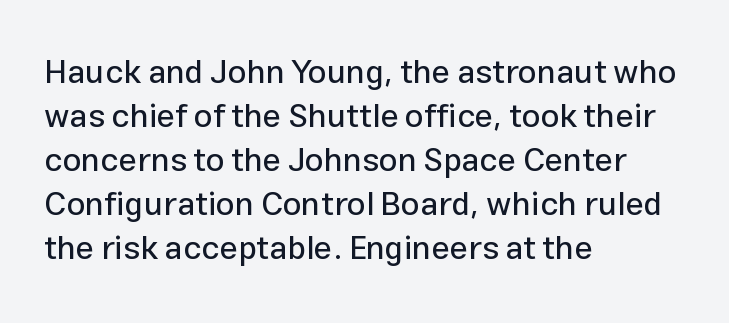
{"serif": "no", "italic": "no", "width": "normal", "stroke_contrast": "low", "x_height": "medium", "monospaced": "no", "underline": "no", "align": "left", "line_spacing": "normal", "line_spacing_ratio": 1.33, "letter_spacing": "normal", "letter_spacing_em": 0.0, "glyph_px": 33}
